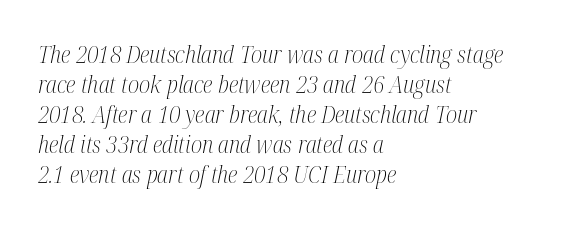
Q: Is the text bold? A: No.
Q: Is the text italic (slanted)? A: Yes, it leans right by about 12 degrees.
Q: Is the text underlined? A: No.
Q: How is the paragraph aligned? A: Left-aligned.
Q: Is the spacing between letters normal or unusually wide? A: Normal.
Q: Is the spacing between lines tight, normal or loose? A: Normal.
